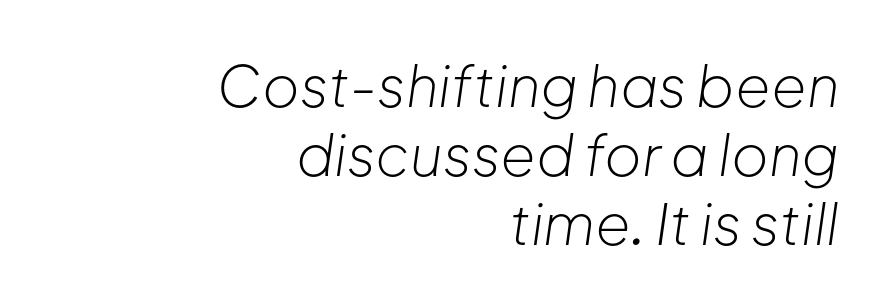
Q: Is the text bold? A: No.
Q: Is the text italic (slanted)? A: Yes, it leans right by about 8 degrees.
Q: Is the text underlined? A: No.
Q: How is the paragraph aligned? A: Right-aligned.
Q: Is the spacing between letters normal or unusually wide? A: Normal.
Q: Width (condensed, normal, or wide)? A: Normal.
Q: Stroke contrast? A: Low.
Q: x-height? A: Medium.
Q: Monospaced? A: No.
